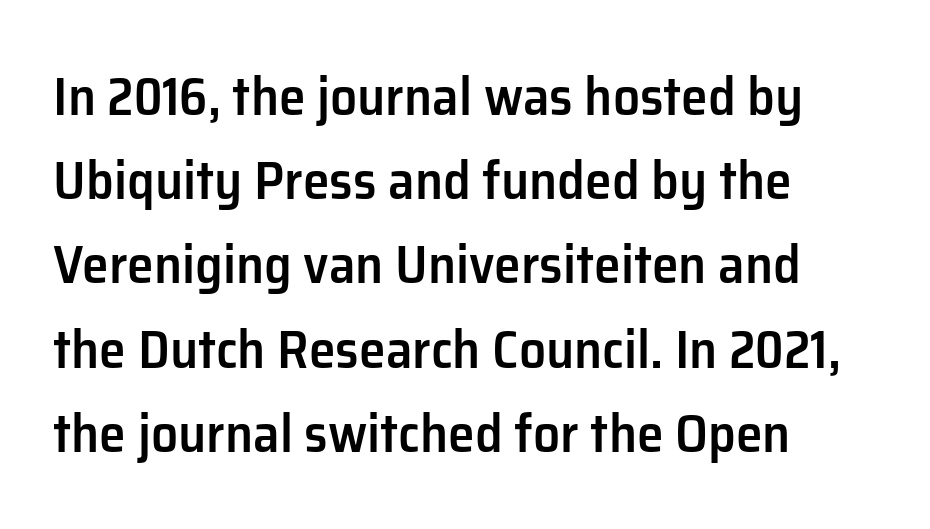
Q: Is the text bold? A: Semi-bold.
Q: Is the text italic (slanted)? A: No, it is upright.
Q: Is the typeface a serif or a sans-serif typeface? A: Sans-serif.
Q: Is the text underlined? A: No.
Q: How is the paragraph aligned? A: Left-aligned.
Q: Is the spacing between letters normal or unusually wide? A: Normal.
Q: Is the spacing between lines tight, normal or loose? A: Normal.
Q: Width (condensed, normal, or wide)? A: Normal.
Q: Stroke contrast? A: Low.
Q: x-height? A: Medium.
Q: Monospaced? A: No.
